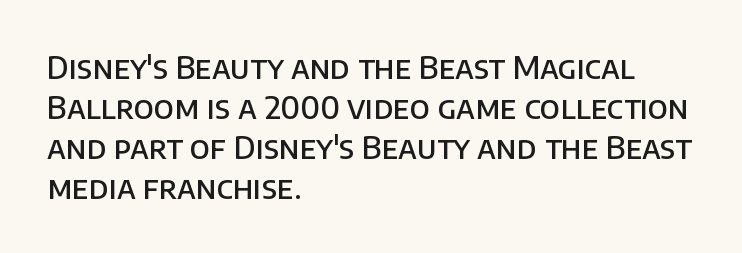
What stands out about the letter spacing? Nothing — it is the standard amount. The space beneath each line is pristine and unruled. One-word summary of the alignment: left. Each letter keeps its own natural width here, so spacing adapts to shape.
